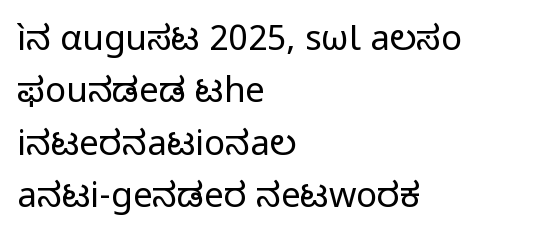
The image shows 35 px regular-weight sans-serif type, upright; set left-aligned, normal line spacing (1.5x), normal letter spacing, not underlined; low stroke contrast and a medium x-height.
